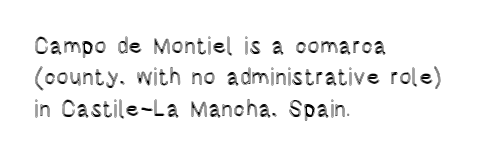
The image shows 23 px text type, upright; set left-aligned, normal line spacing (1.36x), normal letter spacing, not underlined.
